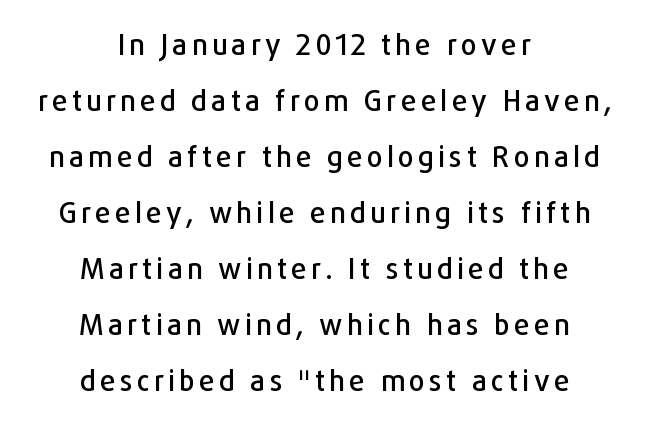
The image shows 28 px sans-serif type, upright; set centered, loose line spacing (2.0x), not underlined; low stroke contrast and a medium x-height.
